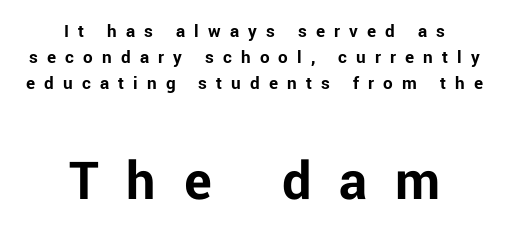
{"serif": "no", "italic": "no", "bold": "yes", "weight": "bold", "width": "normal", "stroke_contrast": "low", "x_height": "medium", "monospaced": "no", "underline": "no", "align": "center", "line_spacing": "normal", "line_spacing_ratio": 1.38, "letter_spacing": "wide", "letter_spacing_em": 0.48, "larger_block": "second", "size_ratio": 3.05, "glyph_px": 58}
